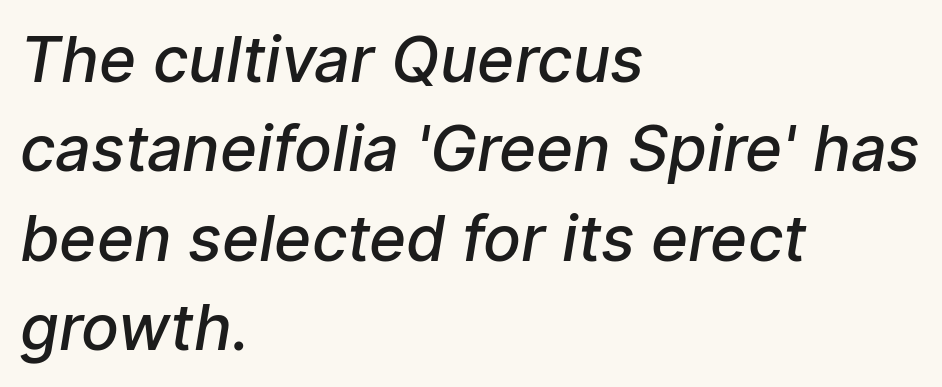
Q: Is the text bold? A: Semi-bold.
Q: Is the typeface a serif or a sans-serif typeface? A: Sans-serif.
Q: Is the text underlined? A: No.
Q: How is the paragraph aligned? A: Left-aligned.
Q: Is the spacing between letters normal or unusually wide? A: Normal.
Q: Is the spacing between lines tight, normal or loose? A: Normal.
Q: Width (condensed, normal, or wide)? A: Normal.
Q: Stroke contrast? A: Low.
Q: x-height? A: Medium.
Q: Monospaced? A: No.
